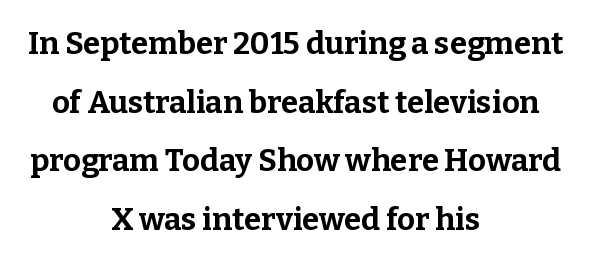
{"serif": "yes", "italic": "no", "bold": "yes", "weight": "bold", "width": "normal", "stroke_contrast": "low", "x_height": "medium", "monospaced": "no", "underline": "no", "align": "center", "line_spacing_ratio": 1.89, "letter_spacing": "normal", "letter_spacing_em": 0.0, "glyph_px": 31}
